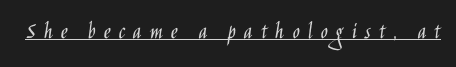
Q: Is the text bold? A: No.
Q: Is the text italic (slanted)? A: Yes.
Q: Is the text underlined? A: Yes.
Q: Is the spacing between letters normal or unusually wide? A: Unusually wide.
